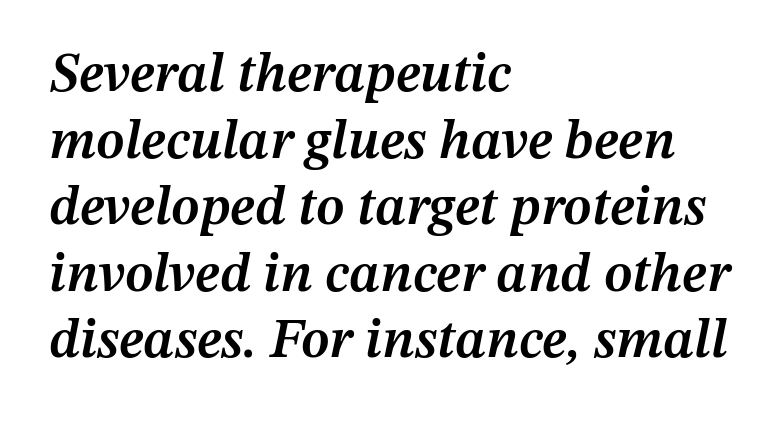
The image shows 55 px semibold type, italic (leaning right); set left-aligned, line spacing 1.21x, normal letter spacing, not underlined; medium stroke contrast and a medium x-height.
